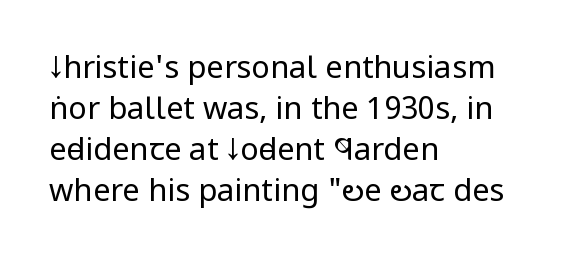
The image shows 31 px regular-weight, condensed sans-serif type, upright; set left-aligned, normal line spacing (1.32x), normal letter spacing, not underlined; low stroke contrast and a large x-height.
